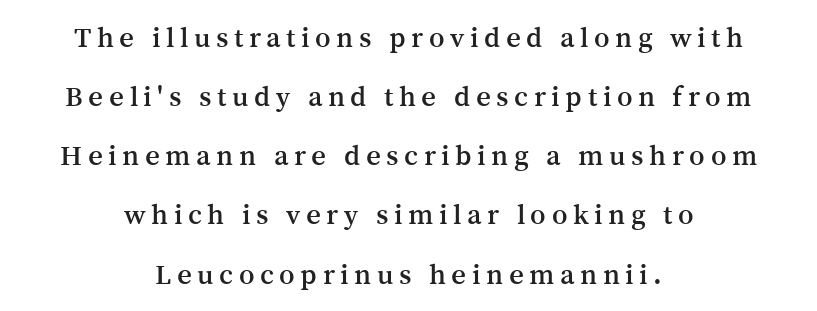
Q: Is the text italic (slanted)? A: No, it is upright.
Q: Is the typeface a serif or a sans-serif typeface? A: Serif.
Q: Is the text underlined? A: No.
Q: How is the paragraph aligned? A: Centered.
Q: Is the spacing between lines tight, normal or loose? A: Loose.
Q: Width (condensed, normal, or wide)? A: Normal.
Q: Stroke contrast? A: Medium.
Q: x-height? A: Medium.
Q: Monospaced? A: No.
